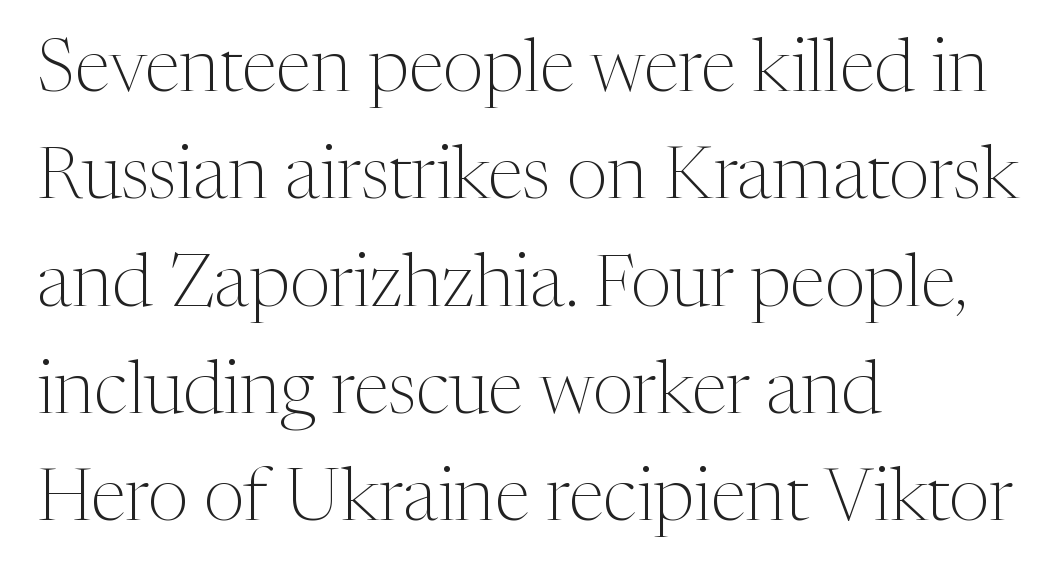
Q: Is the text bold? A: No.
Q: Is the text italic (slanted)? A: No, it is upright.
Q: Is the typeface a serif or a sans-serif typeface? A: Serif.
Q: Is the text underlined? A: No.
Q: How is the paragraph aligned? A: Left-aligned.
Q: Is the spacing between letters normal or unusually wide? A: Normal.
Q: Is the spacing between lines tight, normal or loose? A: Normal.
Q: Width (condensed, normal, or wide)? A: Normal.
Q: Stroke contrast? A: Medium.
Q: x-height? A: Medium.
Q: Monospaced? A: No.
